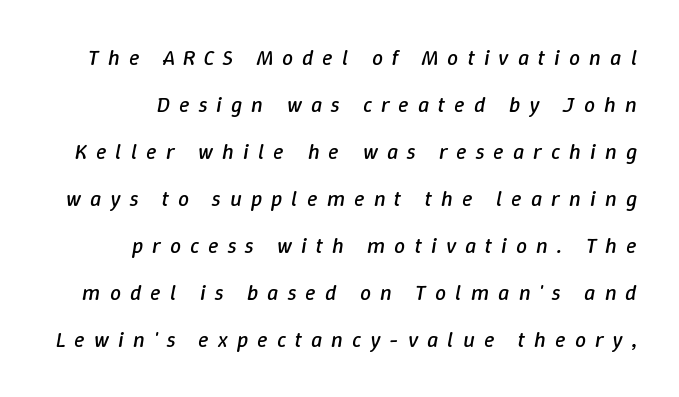
Q: Is the text bold? A: No.
Q: Is the text italic (slanted)? A: Yes, it leans right by about 9 degrees.
Q: Is the text underlined? A: No.
Q: How is the paragraph aligned? A: Right-aligned.
Q: Is the spacing between letters normal or unusually wide? A: Unusually wide.
Q: Is the spacing between lines tight, normal or loose? A: Loose.
